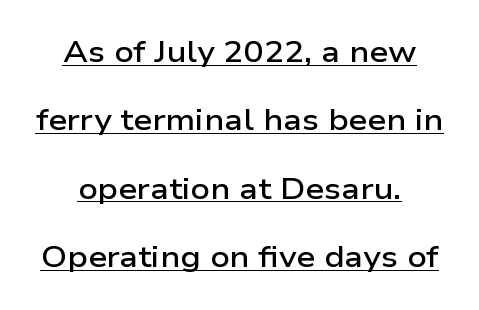
Q: Is the text bold? A: Semi-bold.
Q: Is the text italic (slanted)? A: No, it is upright.
Q: Is the typeface a serif or a sans-serif typeface? A: Sans-serif.
Q: Is the text underlined? A: Yes.
Q: How is the paragraph aligned? A: Centered.
Q: Is the spacing between letters normal or unusually wide? A: Normal.
Q: Is the spacing between lines tight, normal or loose? A: Loose.
Q: Width (condensed, normal, or wide)? A: Wide.
Q: Stroke contrast? A: Low.
Q: x-height? A: Medium.
Q: Monospaced? A: No.
